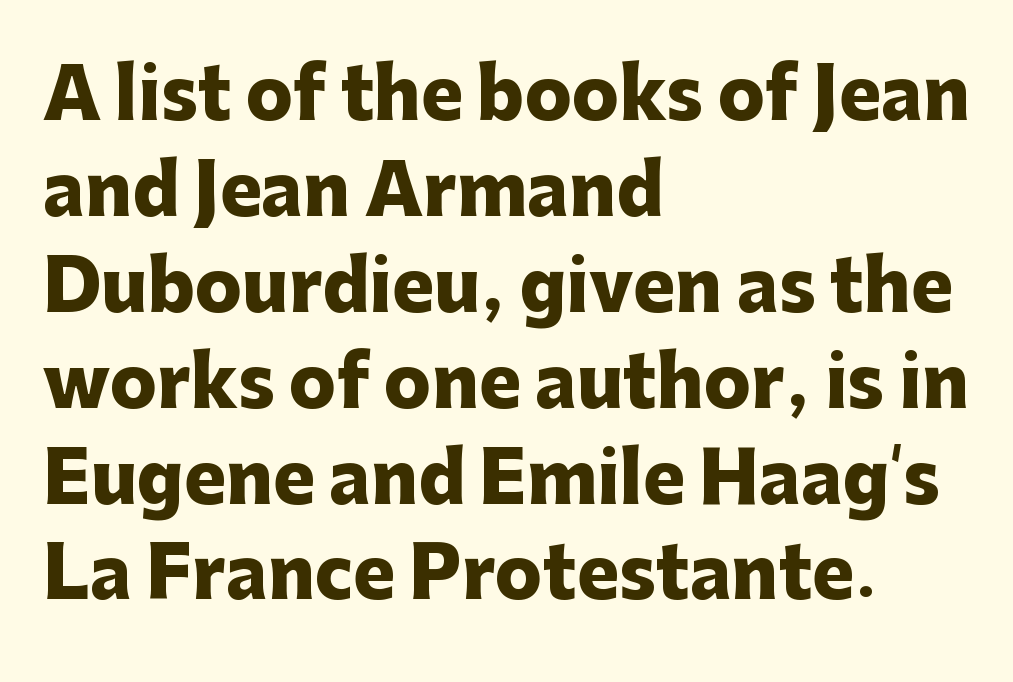
The passage shown is typeset with a sans-serif family. The paragraph has a hard left edge and a soft right edge. Its strokes are broad and dark, the hallmark of bold type. The strip under each line holds only bare page.
